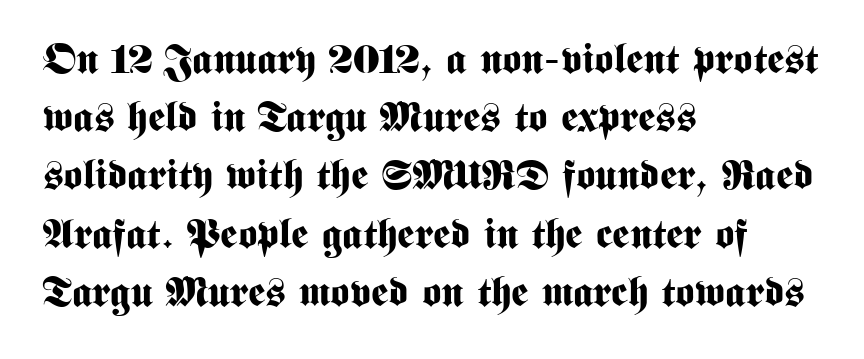
The image shows 41 px bold, condensed sans-serif type, upright; set left-aligned, normal line spacing (1.42x), normal letter spacing, not underlined; medium stroke contrast and a medium x-height.
